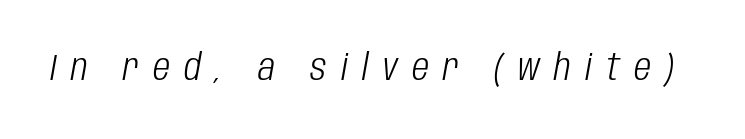
Q: Is the text bold? A: No.
Q: Is the text italic (slanted)? A: Yes, it leans right by about 10 degrees.
Q: Is the text underlined? A: No.
Q: Is the spacing between letters normal or unusually wide? A: Unusually wide.
Q: Width (condensed, normal, or wide)? A: Condensed.
Q: Stroke contrast? A: Low.
Q: x-height? A: Large.
Q: Monospaced? A: No.
